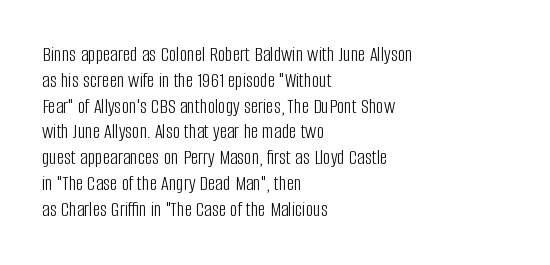
Q: Is the text bold? A: No.
Q: Is the text italic (slanted)? A: No, it is upright.
Q: Is the text underlined? A: No.
Q: How is the paragraph aligned? A: Left-aligned.
Q: Is the spacing between letters normal or unusually wide? A: Normal.
